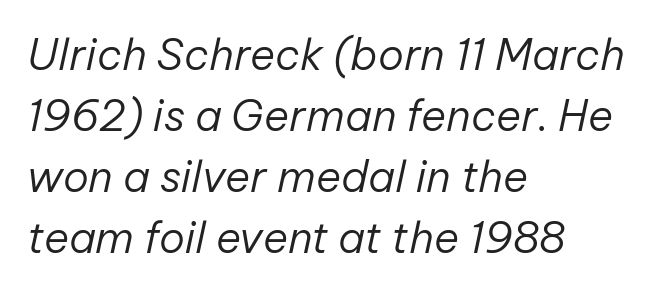
The typesetter chose a ragged-right arrangement here. The space beneath each line is pristine and unruled. A quiet, ordinary-to-light weight characterises the typeface. This is oblique type, the kind used for emphasis or titles. Interline gaps are of average width in this sample. This sample has the flowing, uneven cadence of proportional lettering.
